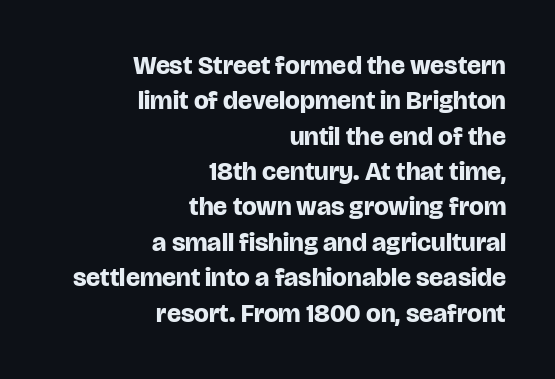
{"italic": "no", "bold": "yes", "underline": "no", "align": "right", "line_spacing": "normal", "line_spacing_ratio": 1.36, "letter_spacing": "normal", "letter_spacing_em": 0.0, "glyph_px": 26}
